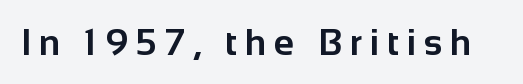
The image shows 37 px bold sans-serif type, upright; set unusually wide letter spacing (+0.21 em), not underlined; low stroke contrast and a medium x-height.
